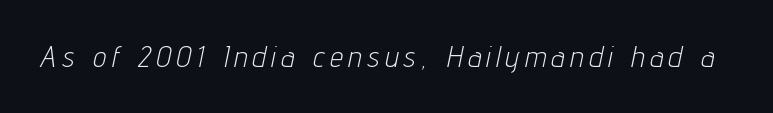
Q: Is the text bold? A: No.
Q: Is the text italic (slanted)? A: Yes, it leans right by about 12 degrees.
Q: Is the text underlined? A: No.
Q: Is the spacing between letters normal or unusually wide? A: Unusually wide.
Q: Width (condensed, normal, or wide)? A: Condensed.
Q: Stroke contrast? A: Low.
Q: x-height? A: Medium.
Q: Monospaced? A: No.
